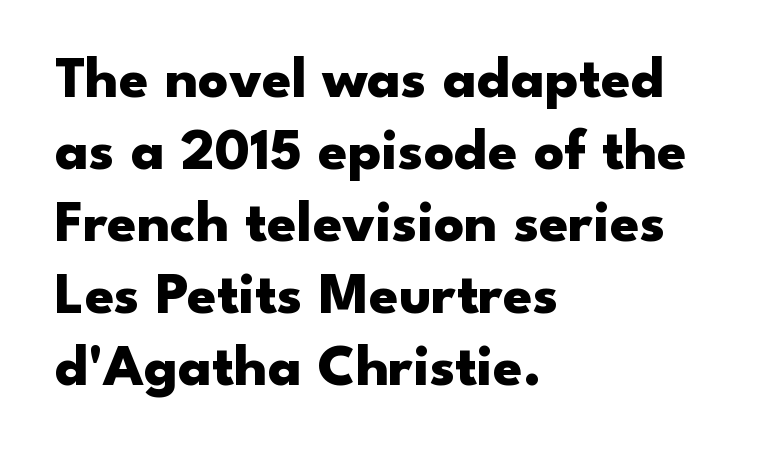
{"serif": "no", "italic": "no", "bold": "yes", "weight": "heavy", "width": "wide", "stroke_contrast": "low", "x_height": "small", "monospaced": "no", "underline": "no", "align": "left", "line_spacing_ratio": 1.22, "letter_spacing": "normal", "letter_spacing_em": 0.0, "glyph_px": 59}
